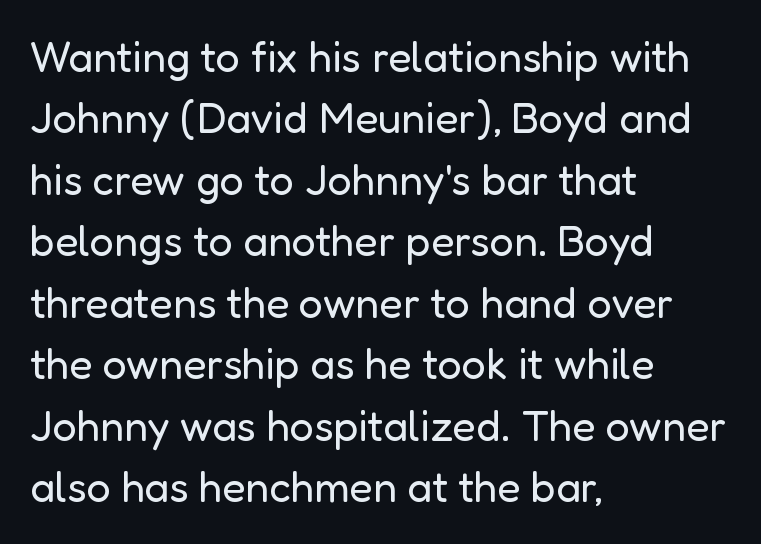
Q: Is the text bold? A: No.
Q: Is the text italic (slanted)? A: No, it is upright.
Q: Is the typeface a serif or a sans-serif typeface? A: Sans-serif.
Q: Is the text underlined? A: No.
Q: How is the paragraph aligned? A: Left-aligned.
Q: Is the spacing between letters normal or unusually wide? A: Normal.
Q: Is the spacing between lines tight, normal or loose? A: Normal.
Q: Width (condensed, normal, or wide)? A: Normal.
Q: Stroke contrast? A: Low.
Q: x-height? A: Medium.
Q: Monospaced? A: No.
